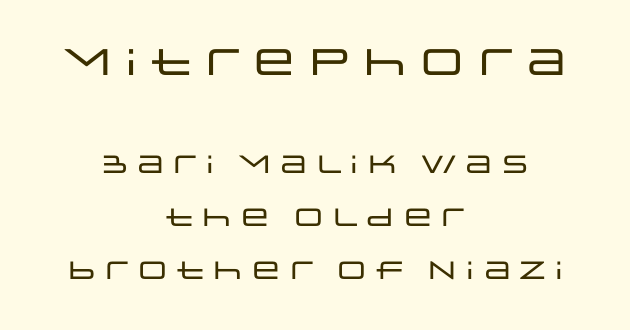
The image shows 37 px wide sans-serif type, upright; set centered, loose line spacing (2.12x), normal letter spacing, not underlined; the first (top) block is 1.48x larger; low stroke contrast and a large x-height.
